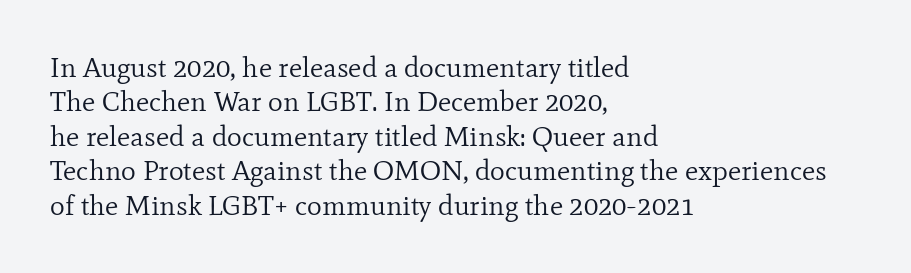
The image shows 28 px regular-weight serif type, upright; set left-aligned, line spacing 1.23x, normal letter spacing, not underlined; low stroke contrast and a small x-height.
